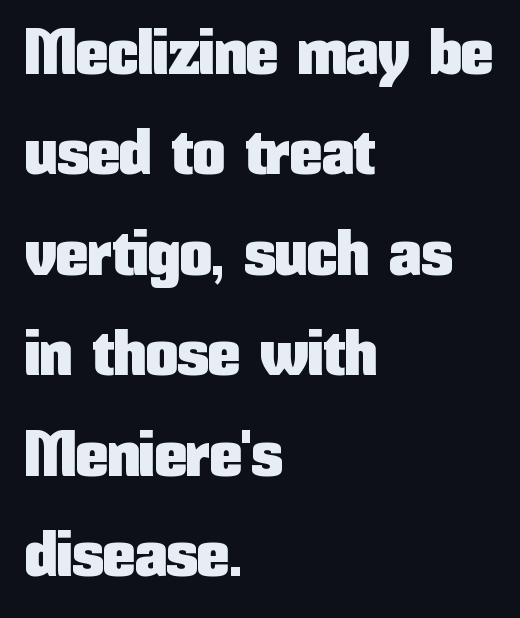
{"serif": "no", "italic": "no", "width": "condensed", "stroke_contrast": "low", "x_height": "medium", "monospaced": "no", "underline": "no", "align": "left", "line_spacing": "normal", "line_spacing_ratio": 1.57, "letter_spacing": "normal", "letter_spacing_em": 0.0, "glyph_px": 64}
